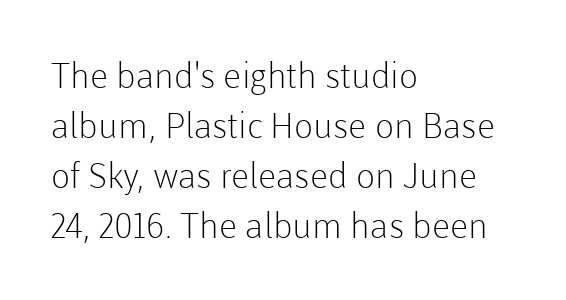
Reading down the block, your eye returns to a fixed left position each line. The typeface chosen for these lines omits serifs. Is the letter spacing exaggerated? No — it looks like the ordinary default. Glance below the letters and you will spot only blank space.
